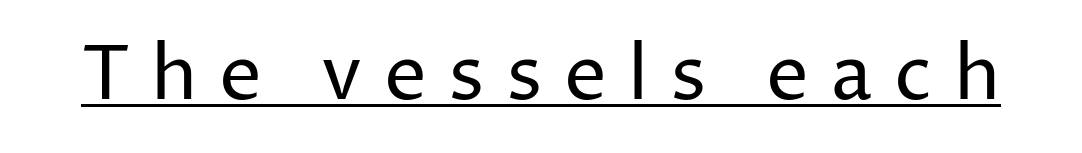
Q: Is the text bold? A: No.
Q: Is the text italic (slanted)? A: No, it is upright.
Q: Is the typeface a serif or a sans-serif typeface? A: Sans-serif.
Q: Is the text underlined? A: Yes.
Q: Is the spacing between letters normal or unusually wide? A: Unusually wide.
Q: Width (condensed, normal, or wide)? A: Normal.
Q: Stroke contrast? A: Low.
Q: x-height? A: Medium.
Q: Monospaced? A: No.
